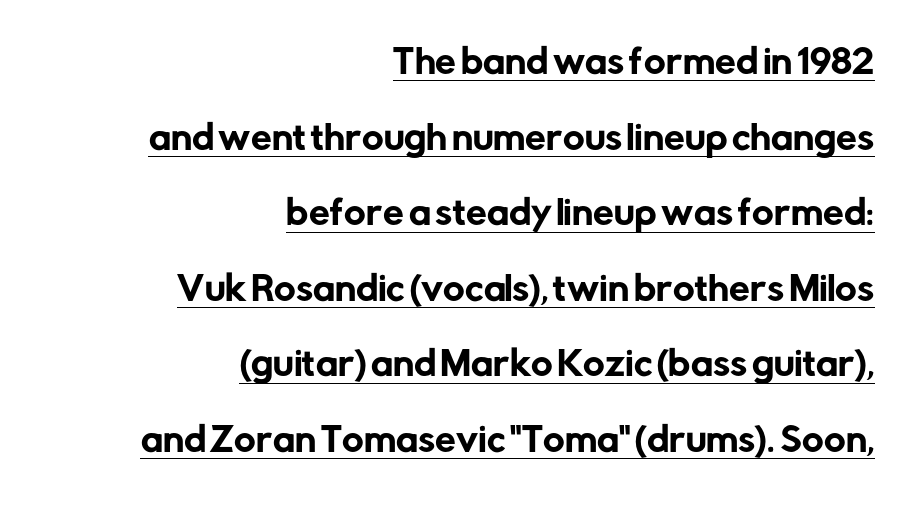
{"serif": "no", "italic": "no", "width": "normal", "stroke_contrast": "low", "x_height": "medium", "monospaced": "no", "underline": "yes", "align": "right", "line_spacing": "loose", "line_spacing_ratio": 2.29, "letter_spacing": "normal", "letter_spacing_em": 0.0, "glyph_px": 33}
